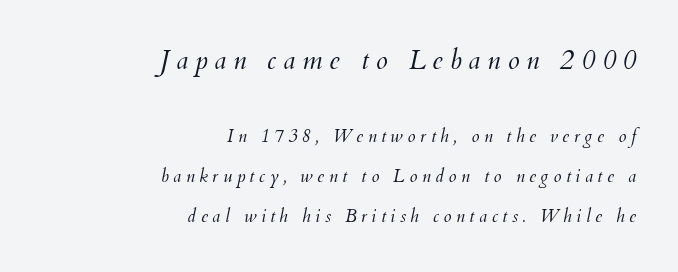
{"italic": "yes", "lean": "right", "slant_degrees": 12, "bold": "no", "underline": "no", "align": "right", "line_spacing": "loose", "line_spacing_ratio": 2.23, "letter_spacing": "wide", "letter_spacing_em": 0.25, "larger_block": "first", "size_ratio": 1.5, "glyph_px": 27}
